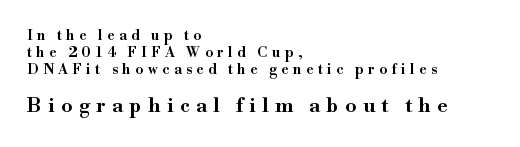
The image shows 20 px text type, upright; set left-aligned, line spacing 1.2x, unusually wide letter spacing (+0.32 em), not underlined; the second (bottom) block is 1.43x larger.
